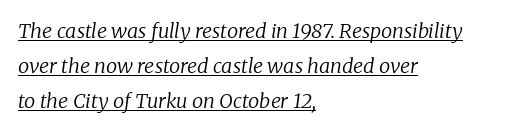
The image shows 20 px text type, italic (leaning right); set left-aligned, line spacing 1.74x, normal letter spacing, underlined.
